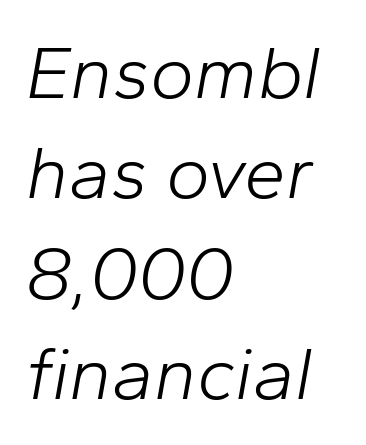
The image shows 75 px light type, italic (leaning right); set left-aligned, normal line spacing (1.34x), normal letter spacing, not underlined; low stroke contrast and a medium x-height.
